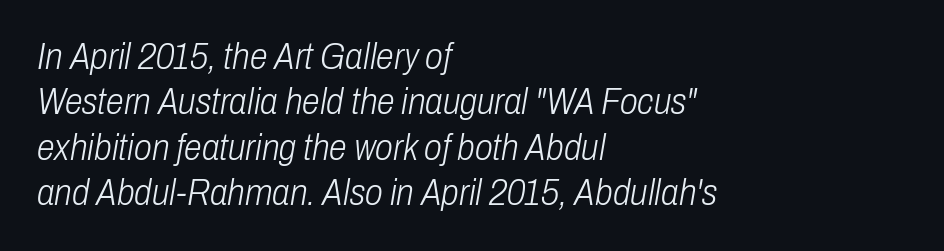
This rendering leaves character spacing at its baseline value. Plain, unruled lines of type. The passage shown leans; its letterforms are oblique. Leftover space on each line is placed entirely after the last word. Regarding leading, the lines here are spaced in the standard way.
